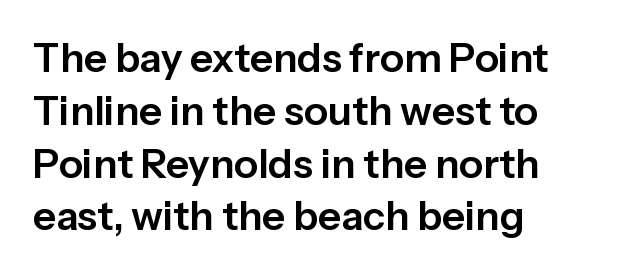
Q: Is the text italic (slanted)? A: No, it is upright.
Q: Is the typeface a serif or a sans-serif typeface? A: Sans-serif.
Q: Is the text underlined? A: No.
Q: How is the paragraph aligned? A: Left-aligned.
Q: Is the spacing between letters normal or unusually wide? A: Normal.
Q: Is the spacing between lines tight, normal or loose? A: Normal.
Q: Width (condensed, normal, or wide)? A: Normal.
Q: Stroke contrast? A: Low.
Q: x-height? A: Medium.
Q: Monospaced? A: No.
